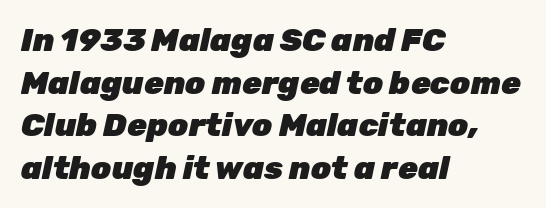
{"italic": "yes", "lean": "right", "slant_degrees": 12, "bold": "yes", "weight": "heavy", "width": "normal", "stroke_contrast": "low", "x_height": "medium", "monospaced": "no", "underline": "no", "align": "left", "line_spacing": "normal", "line_spacing_ratio": 1.33, "letter_spacing": "normal", "letter_spacing_em": 0.0, "glyph_px": 32}
